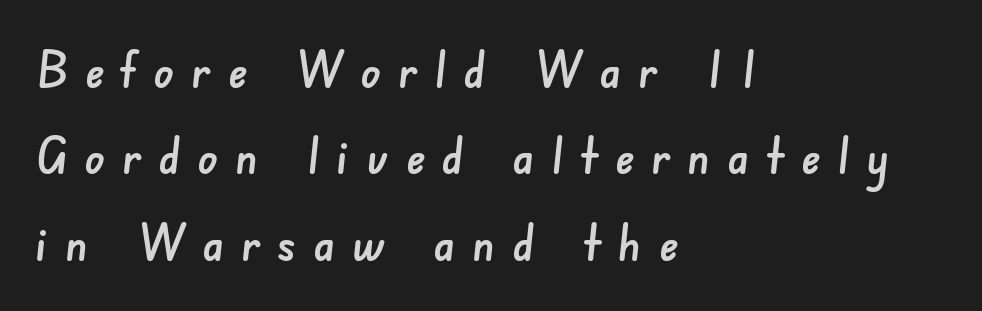
The image shows 50 px sans-serif type; set left-aligned, line spacing 1.73x, unusually wide letter spacing (+0.35 em), not underlined; low stroke contrast and a small x-height.
